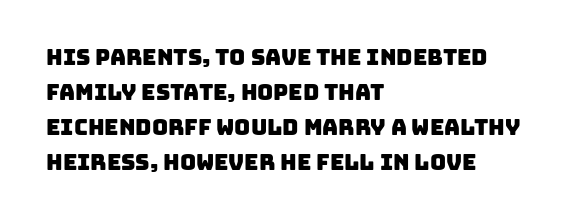
Q: Is the text underlined? A: No.
Q: How is the paragraph aligned? A: Left-aligned.
Q: Is the spacing between letters normal or unusually wide? A: Normal.
Q: Is the spacing between lines tight, normal or loose? A: Normal.
